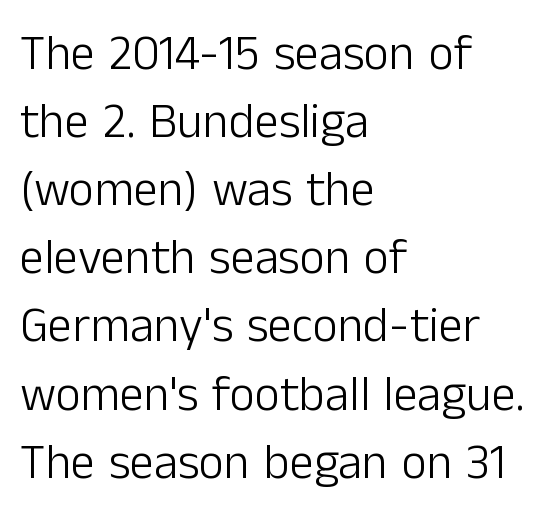
Q: Is the text bold? A: No.
Q: Is the text italic (slanted)? A: No, it is upright.
Q: Is the typeface a serif or a sans-serif typeface? A: Sans-serif.
Q: Is the text underlined? A: No.
Q: How is the paragraph aligned? A: Left-aligned.
Q: Is the spacing between letters normal or unusually wide? A: Normal.
Q: Is the spacing between lines tight, normal or loose? A: Normal.
Q: Width (condensed, normal, or wide)? A: Normal.
Q: Stroke contrast? A: Low.
Q: x-height? A: Medium.
Q: Monospaced? A: No.
